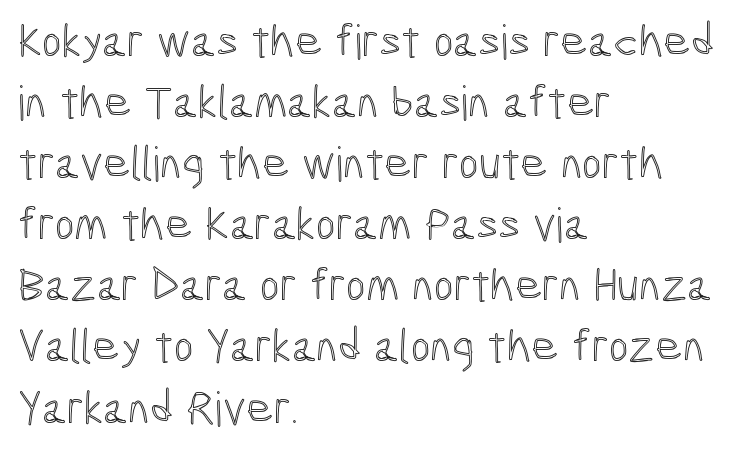
{"italic": "no", "width": "condensed", "x_height": "medium", "monospaced": "no", "underline": "no", "align": "left", "line_spacing": "normal", "line_spacing_ratio": 1.3, "letter_spacing": "normal", "letter_spacing_em": 0.0, "glyph_px": 47}
